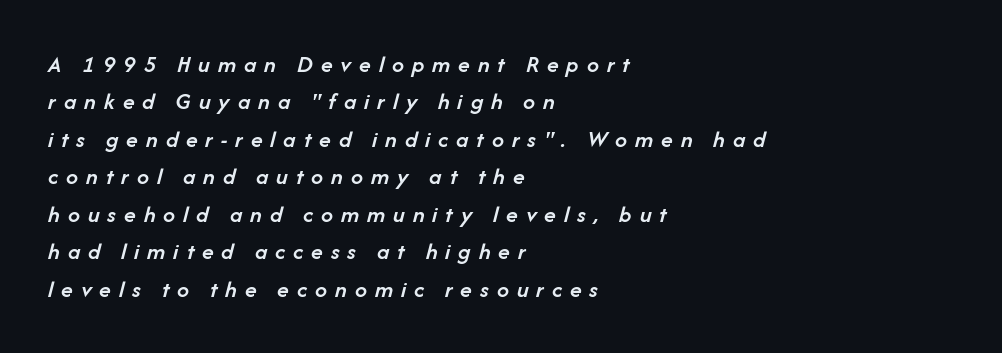
Q: Is the text bold? A: Semi-bold.
Q: Is the text italic (slanted)? A: Yes, it leans right by about 14 degrees.
Q: Is the text underlined? A: No.
Q: How is the paragraph aligned? A: Left-aligned.
Q: Is the spacing between letters normal or unusually wide? A: Unusually wide.
Q: Is the spacing between lines tight, normal or loose? A: Normal.
